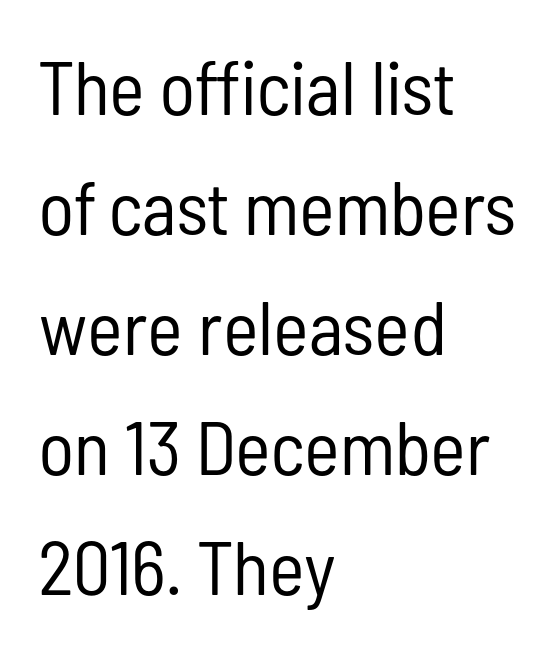
The letterforms sit shoulder to shoulder at normal distance. The glyphs in this specimen are sans serif. The passage shown is typed in a proportional face where columns would drift. A clean baseline with only descenders dipping below it. The compositor pushed each line to the left boundary.
